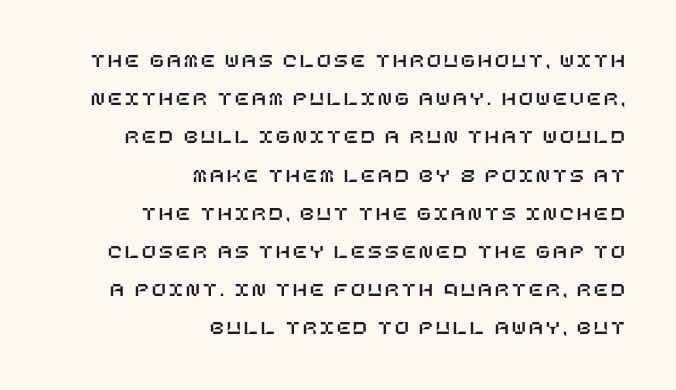
The setting favours the right margin, as signatures and pull-quotes sometimes do. Beneath every word, the page is bare. Interline gaps are noticeably wide in this sample. It's the straight-up-and-down kind of type.
